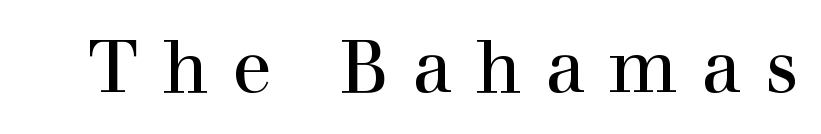
Here the glyphs are tracked loosely, breaking word shapes into spaced letters. To sum up the face: it has serifs. Nope, not italic — everything's standing straight. The zone under the glyphs is completely vacant. Here the designer chose a conventional face with non-uniform glyph widths.
